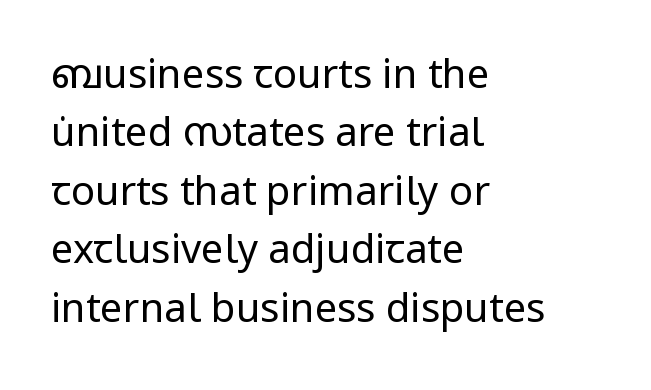
{"serif": "no", "italic": "no", "bold": "no", "weight": "regular", "width": "normal", "stroke_contrast": "low", "x_height": "medium", "monospaced": "no", "underline": "no", "align": "left", "line_spacing": "normal", "line_spacing_ratio": 1.46, "letter_spacing": "normal", "letter_spacing_em": 0.0, "glyph_px": 40}
